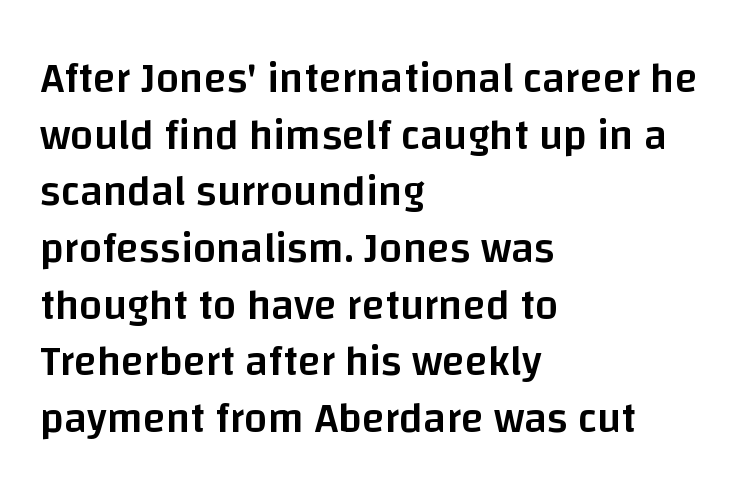
Typographically, this falls in the sans-serif category. Tracking here is standard; glyphs follow each other at the usual distance. The specimen reads as upright at a glance. Nobody drew a line under any word here.
